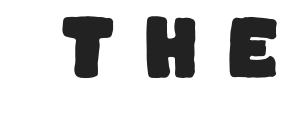
{"serif": "no", "width": "normal", "stroke_contrast": "low", "x_height": "large", "monospaced": "no", "underline": "no", "letter_spacing": "wide", "letter_spacing_em": 0.38, "glyph_px": 70}
